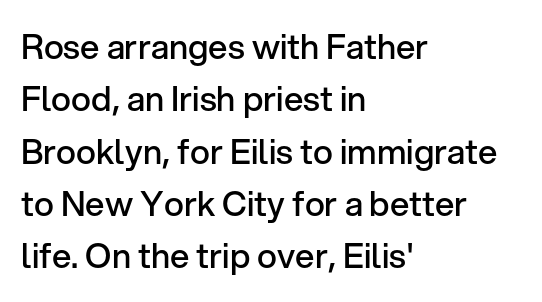
Q: Is the text bold? A: Semi-bold.
Q: Is the text italic (slanted)? A: No, it is upright.
Q: Is the typeface a serif or a sans-serif typeface? A: Sans-serif.
Q: Is the text underlined? A: No.
Q: How is the paragraph aligned? A: Left-aligned.
Q: Is the spacing between letters normal or unusually wide? A: Normal.
Q: Is the spacing between lines tight, normal or loose? A: Normal.
Q: Width (condensed, normal, or wide)? A: Normal.
Q: Stroke contrast? A: Low.
Q: x-height? A: Medium.
Q: Monospaced? A: No.
